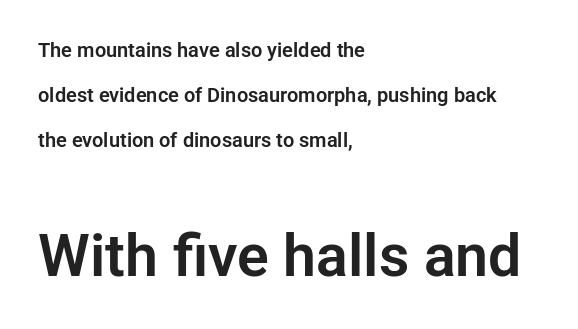
{"serif": "no", "italic": "no", "width": "normal", "stroke_contrast": "low", "x_height": "medium", "monospaced": "no", "underline": "no", "align": "left", "line_spacing": "loose", "line_spacing_ratio": 2.26, "letter_spacing": "normal", "letter_spacing_em": 0.0, "larger_block": "second", "size_ratio": 2.95, "glyph_px": 59}
